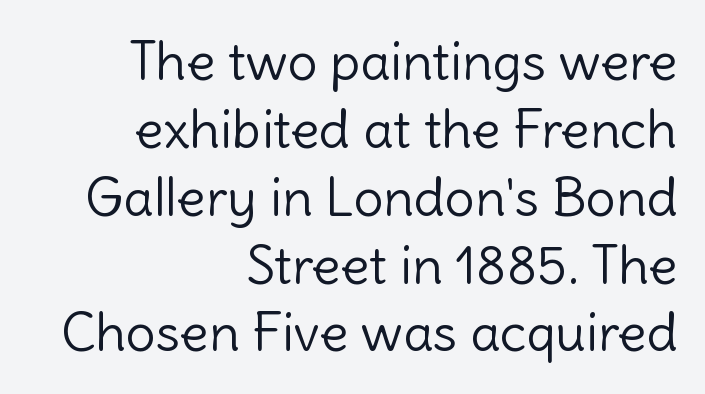
The image shows 53 px light sans-serif type, upright; set right-aligned, normal line spacing (1.28x), normal letter spacing, not underlined; a medium x-height.
